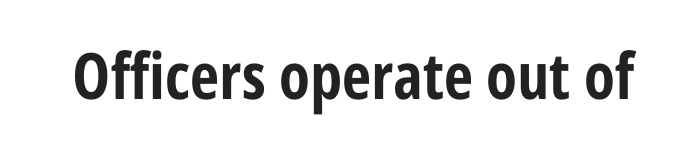
The lettering stays uniformly vertical, giving the passage a roman look. Serif or sans? Sans — the stroke terminals are bare. I'd describe the lettering as bold — thick and assertive. Caption: standard tracking, unaltered.
